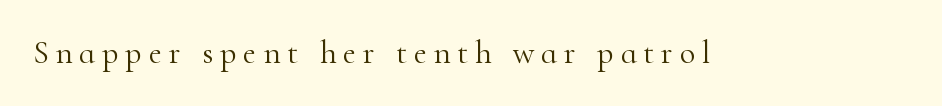
Q: Is the text bold? A: No.
Q: Is the text italic (slanted)? A: No, it is upright.
Q: Is the typeface a serif or a sans-serif typeface? A: Serif.
Q: Is the text underlined? A: No.
Q: Is the spacing between letters normal or unusually wide? A: Unusually wide.
Q: Width (condensed, normal, or wide)? A: Normal.
Q: Stroke contrast? A: High.
Q: x-height? A: Small.
Q: Monospaced? A: No.
